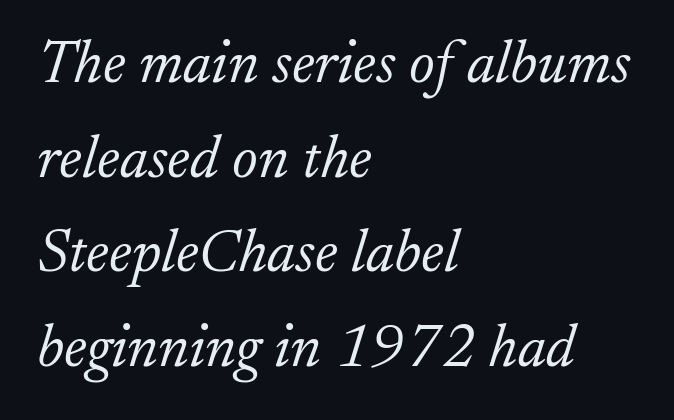
Small tapered or slab feet sit at the stroke ends, so this counts as serif. Notice how the stems are inclined rather than vertical — that's the hallmark of italics. Honestly, the letter spacing is just normal — you wouldn't notice it. Glance below the letters and you will spot only blank space.
